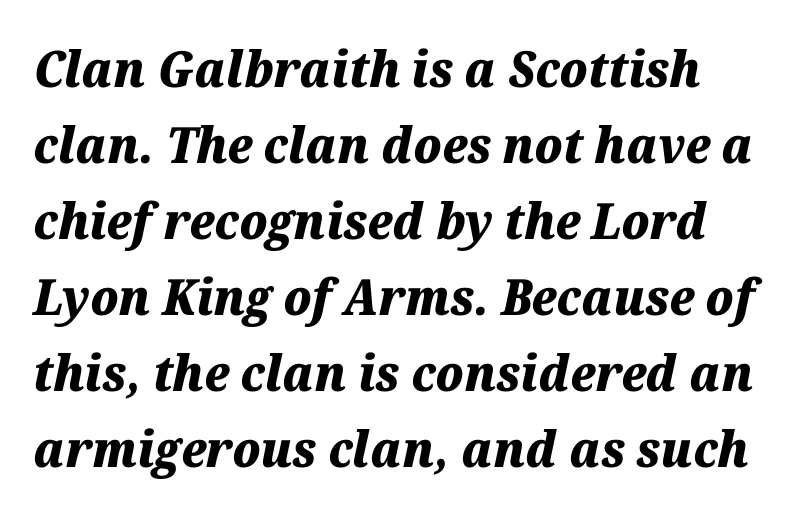
Q: Is the text bold? A: Yes.
Q: Is the text italic (slanted)? A: Yes, it leans right by about 12 degrees.
Q: Is the text underlined? A: No.
Q: Is the spacing between letters normal or unusually wide? A: Normal.
Q: Is the spacing between lines tight, normal or loose? A: Normal.
Q: Width (condensed, normal, or wide)? A: Normal.
Q: Stroke contrast? A: Medium.
Q: x-height? A: Medium.
Q: Monospaced? A: No.
